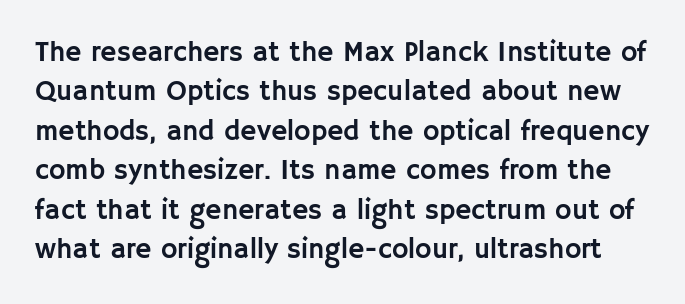
The image shows 28 px sans-serif type, upright; set normal line spacing (1.41x), normal letter spacing, not underlined; low stroke contrast and a large x-height.
